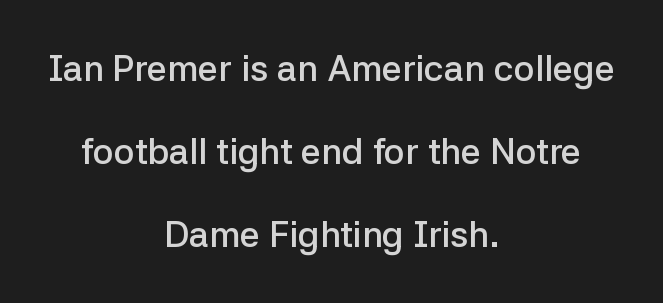
Nothing unusual about the tracking: characters are spaced as the font intends. Baseline-to-baseline distance is far greater than the letter height. Posture: upright roman. Grotesque or geometric, the face here clearly has no serifs. Here the designer chose a conventional face with non-uniform glyph widths. Reading down the block, each line starts at a different indent, mirrored at its end.
